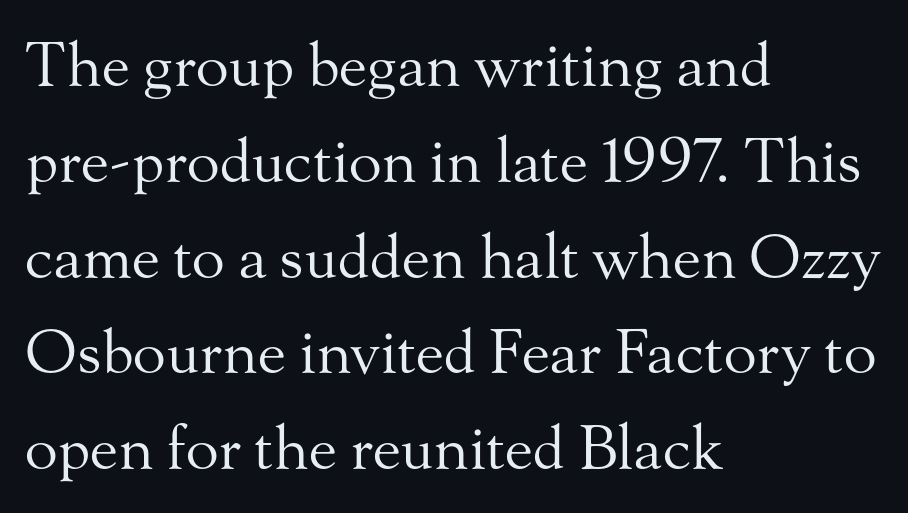
{"serif": "yes", "italic": "no", "bold": "no", "weight": "regular", "width": "normal", "stroke_contrast": "medium", "x_height": "small", "monospaced": "no", "underline": "no", "align": "left", "line_spacing": "normal", "line_spacing_ratio": 1.57, "letter_spacing": "normal", "letter_spacing_em": 0.0, "glyph_px": 61}
